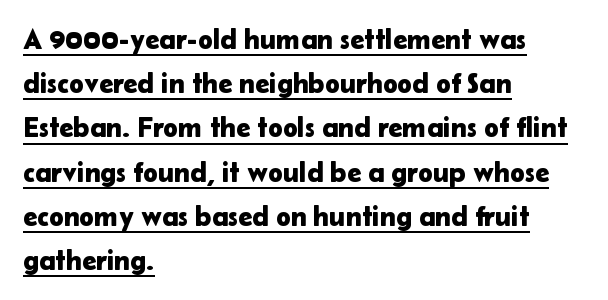
The image shows 28 px sans-serif type, upright; set left-aligned, normal line spacing (1.58x), normal letter spacing, underlined; low stroke contrast and a medium x-height.
